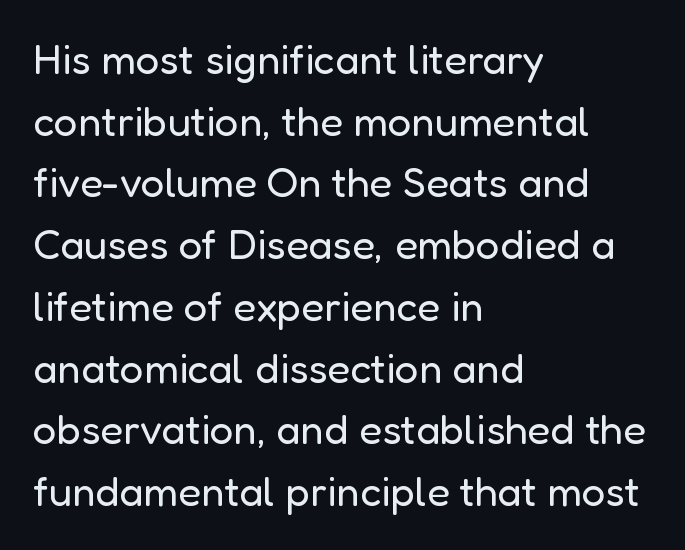
The image shows 42 px regular-weight sans-serif type, upright; set left-aligned, normal line spacing (1.47x), normal letter spacing, not underlined; low stroke contrast and a medium x-height.
